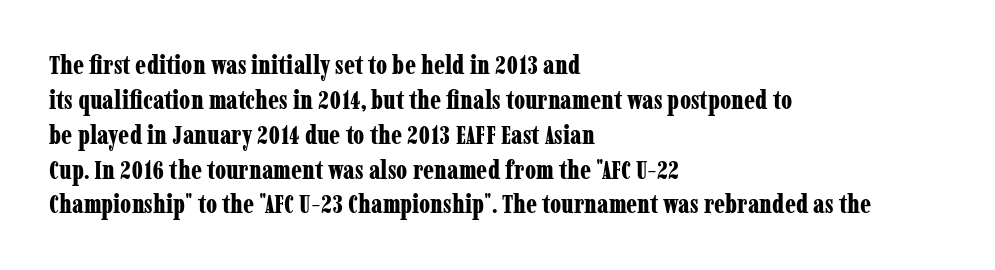
{"italic": "no", "bold": "yes", "underline": "no", "align": "left", "line_spacing": "normal", "line_spacing_ratio": 1.34, "letter_spacing": "normal", "letter_spacing_em": 0.0, "glyph_px": 26}
